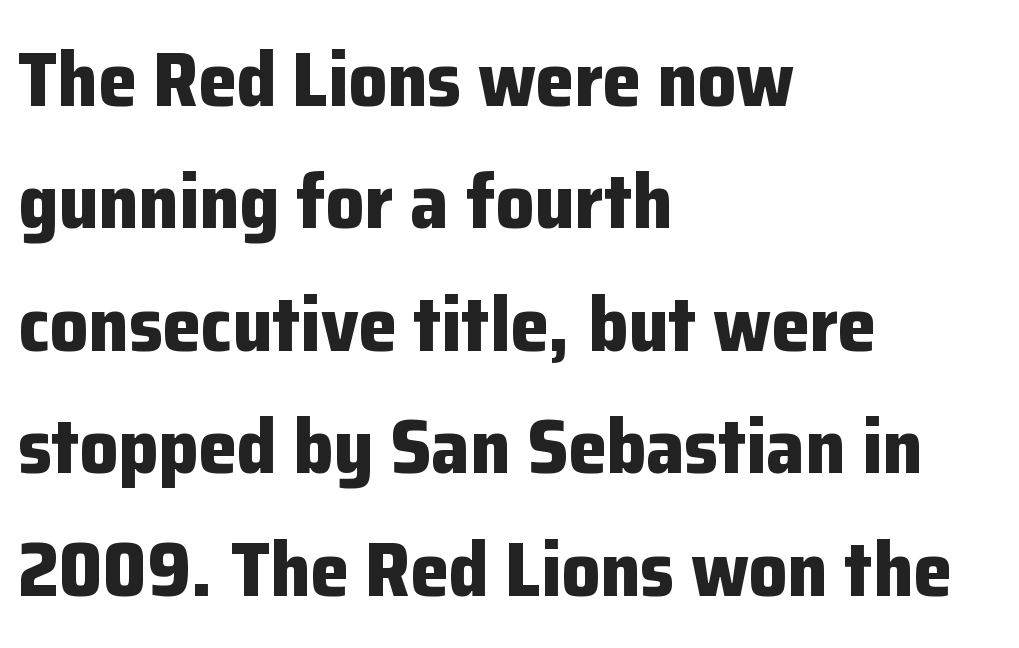
{"serif": "no", "italic": "no", "bold": "yes", "weight": "bold", "width": "normal", "stroke_contrast": "low", "x_height": "medium", "monospaced": "no", "underline": "no", "align": "left", "line_spacing": "normal", "line_spacing_ratio": 1.59, "letter_spacing": "normal", "letter_spacing_em": 0.0, "glyph_px": 77}
